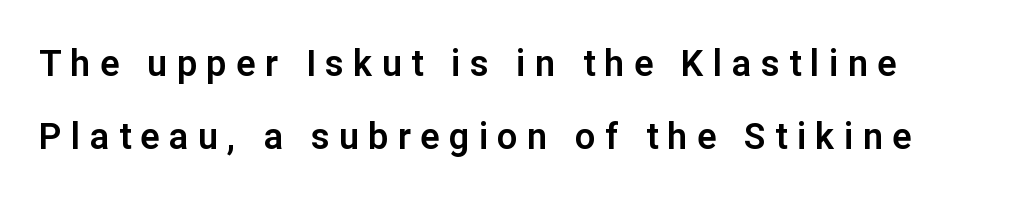
The image shows 36 px sans-serif type, upright; set loose line spacing (2.03x), unusually wide letter spacing (+0.26 em), not underlined; low stroke contrast and a medium x-height.
